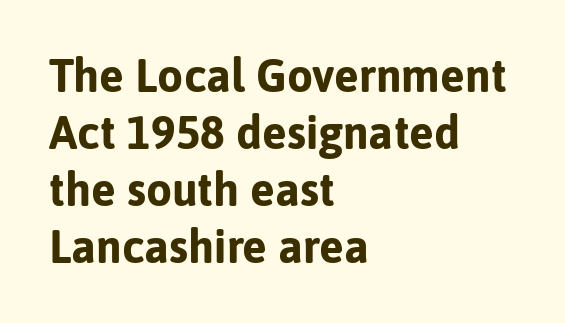
{"serif": "no", "italic": "no", "bold": "yes", "weight": "bold", "width": "normal", "stroke_contrast": "low", "x_height": "medium", "monospaced": "no", "underline": "no", "align": "left", "line_spacing_ratio": 1.24, "letter_spacing": "normal", "letter_spacing_em": 0.0, "glyph_px": 46}
